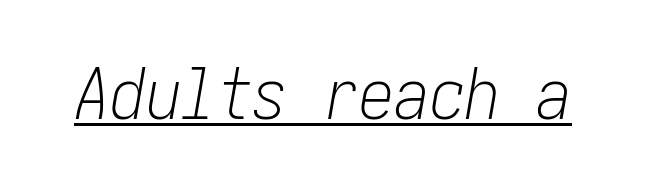
The image shows 71 px light, condensed type, italic (leaning right); set normal letter spacing, underlined; low stroke contrast and a medium x-height.
